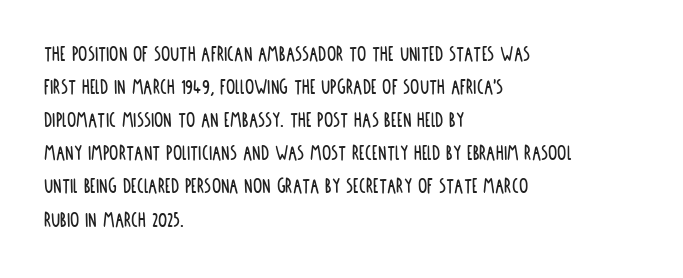
The image shows 23 px text type, upright; set left-aligned, normal line spacing (1.44x), normal letter spacing, not underlined.
